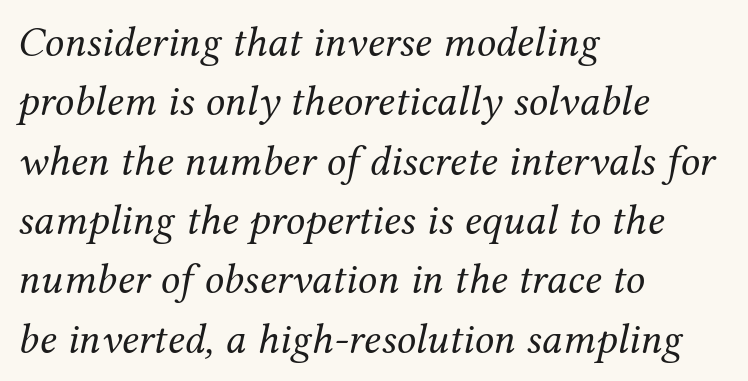
Q: Is the text bold? A: No.
Q: Is the text italic (slanted)? A: Yes, it leans right by about 12 degrees.
Q: Is the typeface a serif or a sans-serif typeface? A: Serif.
Q: Is the text underlined? A: No.
Q: How is the paragraph aligned? A: Left-aligned.
Q: Is the spacing between letters normal or unusually wide? A: Normal.
Q: Is the spacing between lines tight, normal or loose? A: Normal.
Q: Width (condensed, normal, or wide)? A: Normal.
Q: Stroke contrast? A: Medium.
Q: x-height? A: Medium.
Q: Monospaced? A: No.
